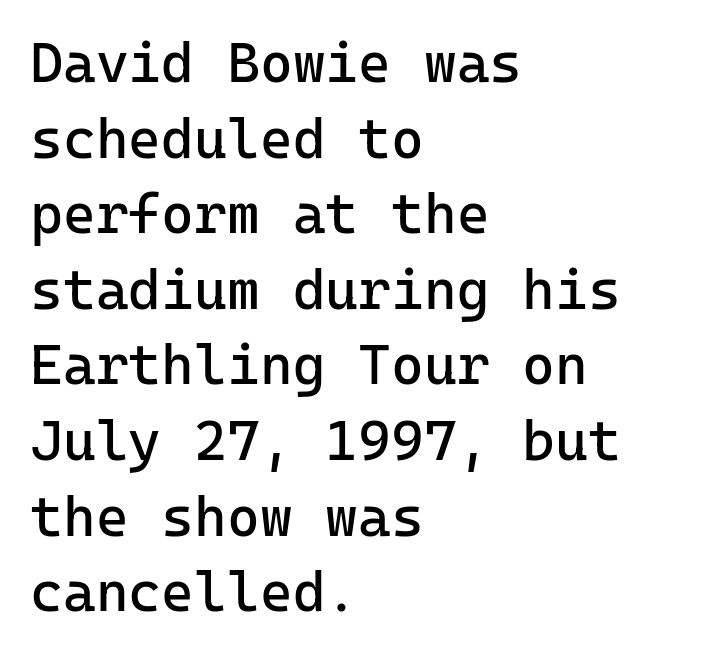
{"serif": "no", "italic": "no", "bold": "no", "weight": "regular", "width": "normal", "stroke_contrast": "low", "x_height": "medium", "monospaced": "yes", "underline": "no", "align": "left", "line_spacing": "normal", "line_spacing_ratio": 1.35, "letter_spacing": "normal", "letter_spacing_em": 0.0, "glyph_px": 56}
